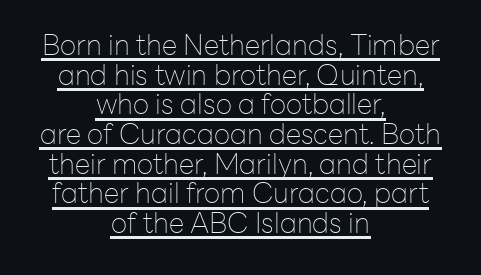
The image shows 28 px thin sans-serif type, upright; set centered, tight line spacing (1.06x), normal letter spacing, underlined; low stroke contrast and a medium x-height.
